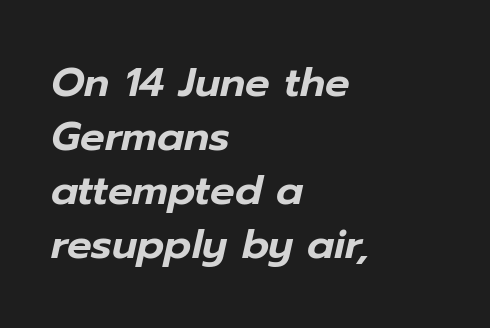
{"italic": "yes", "lean": "right", "slant_degrees": 12, "width": "normal", "stroke_contrast": "low", "x_height": "medium", "monospaced": "no", "underline": "no", "align": "left", "line_spacing": "normal", "line_spacing_ratio": 1.32, "letter_spacing": "normal", "letter_spacing_em": 0.0, "glyph_px": 41}
